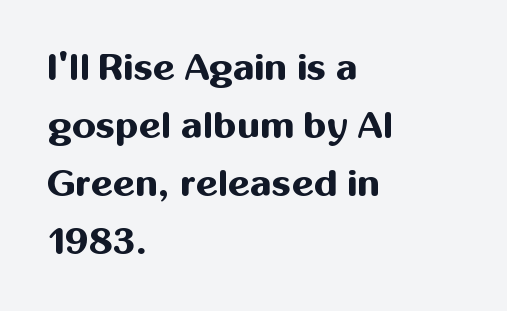
The designer left line spacing at the default. Classification — sans serif. You'd pick this weight for a headline — it's a proper bold. Characters remain perfectly vertical along every line.
